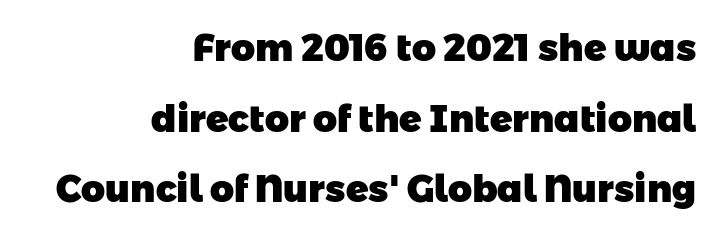
{"serif": "no", "bold": "yes", "weight": "heavy", "width": "normal", "stroke_contrast": "low", "x_height": "medium", "monospaced": "no", "underline": "no", "align": "right", "line_spacing": "loose", "line_spacing_ratio": 1.91, "letter_spacing": "normal", "letter_spacing_em": 0.0, "glyph_px": 37}
